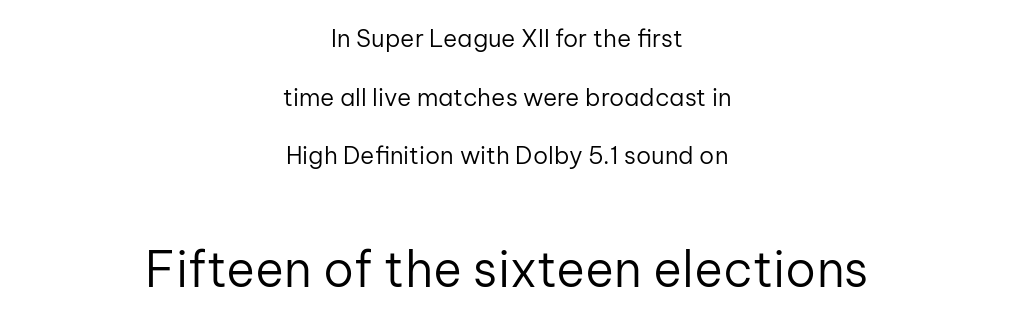
The image shows 49 px regular-weight sans-serif type, upright; set centered, loose line spacing (2.44x), normal letter spacing, not underlined; the second (bottom) block is 2.04x larger; low stroke contrast and a medium x-height.
